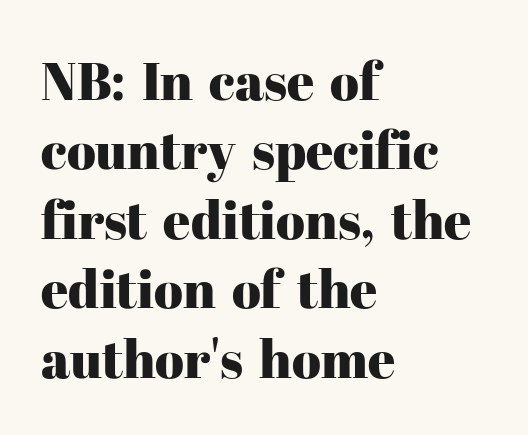
Q: Is the text italic (slanted)? A: No, it is upright.
Q: Is the typeface a serif or a sans-serif typeface? A: Serif.
Q: Is the text underlined? A: No.
Q: How is the paragraph aligned? A: Left-aligned.
Q: Is the spacing between letters normal or unusually wide? A: Normal.
Q: Is the spacing between lines tight, normal or loose? A: Normal.
Q: Width (condensed, normal, or wide)? A: Normal.
Q: Stroke contrast? A: High.
Q: x-height? A: Medium.
Q: Monospaced? A: No.
